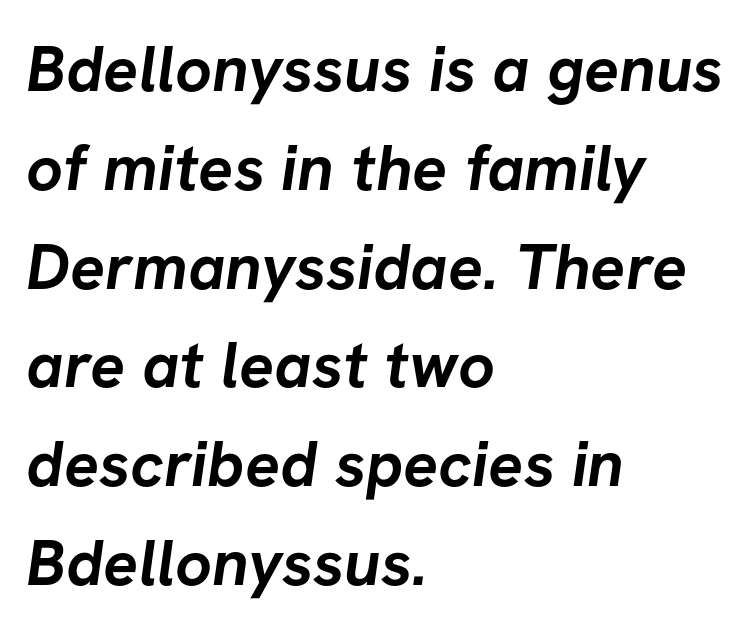
{"serif": "no", "bold": "yes", "weight": "semibold", "width": "normal", "stroke_contrast": "low", "x_height": "medium", "monospaced": "no", "underline": "no", "align": "left", "line_spacing": "normal", "line_spacing_ratio": 1.52, "letter_spacing": "normal", "letter_spacing_em": 0.0, "glyph_px": 65}
